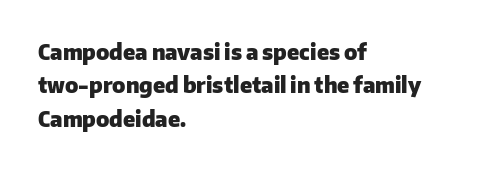
{"italic": "no", "bold": "yes", "underline": "no", "align": "left", "line_spacing": "normal", "line_spacing_ratio": 1.59, "letter_spacing": "normal", "letter_spacing_em": 0.0, "glyph_px": 21}
